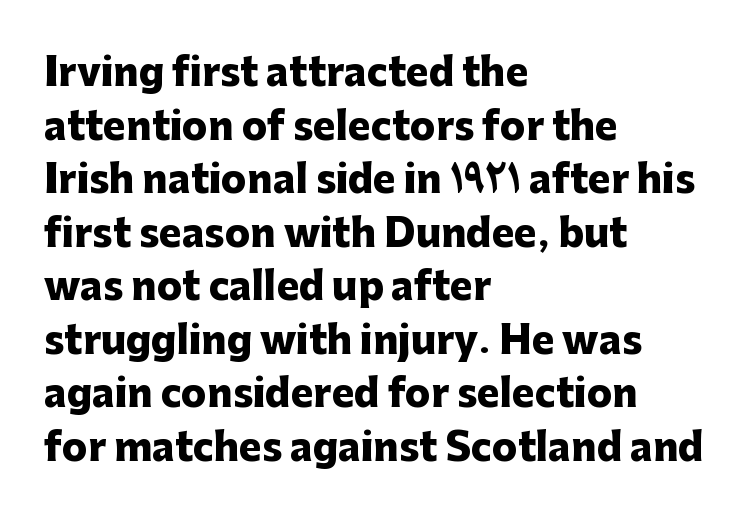
Are there feet on the stems? There aren't — it's a sans. What weight is shown? A full bold with thick strokes. Character widths vary here, with narrow letters taking less room than wide ones. Interline gaps are of average width in this sample. Is there any slant? The stems are plumb. Descender tails drop into unmarked territory.
